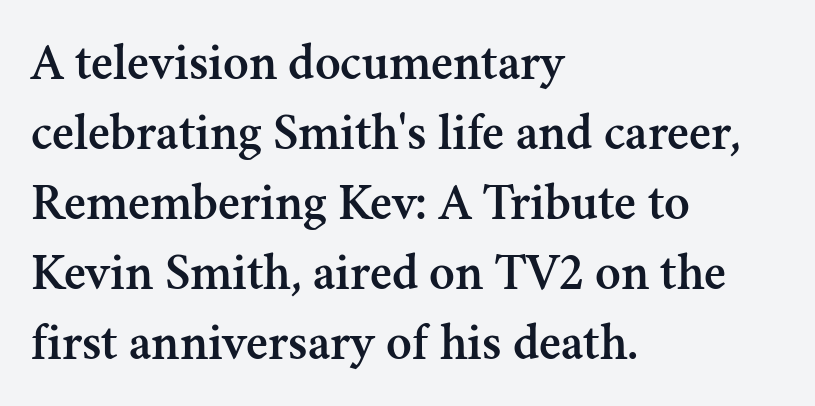
The image shows 53 px serif type, upright; set left-aligned, normal line spacing (1.32x), normal letter spacing, not underlined; medium stroke contrast and a small x-height.
